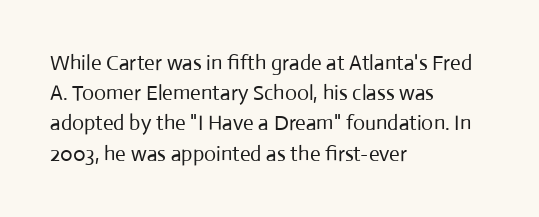
{"italic": "no", "bold": "no", "underline": "no", "align": "left", "line_spacing": "normal", "line_spacing_ratio": 1.44, "letter_spacing": "normal", "letter_spacing_em": 0.0, "glyph_px": 21}
